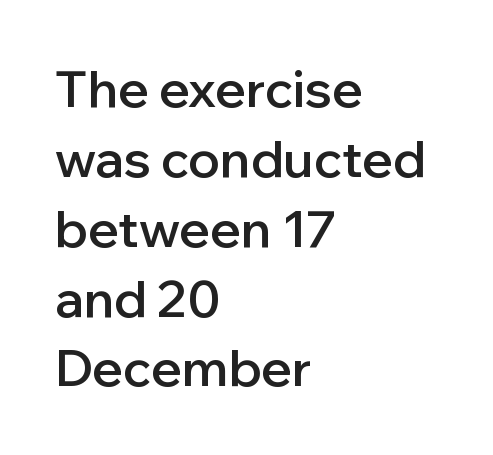
Q: Is the text bold? A: Semi-bold.
Q: Is the text italic (slanted)? A: No, it is upright.
Q: Is the typeface a serif or a sans-serif typeface? A: Sans-serif.
Q: Is the text underlined? A: No.
Q: How is the paragraph aligned? A: Left-aligned.
Q: Is the spacing between letters normal or unusually wide? A: Normal.
Q: Is the spacing between lines tight, normal or loose? A: Normal.
Q: Width (condensed, normal, or wide)? A: Normal.
Q: Stroke contrast? A: Low.
Q: x-height? A: Medium.
Q: Monospaced? A: No.
